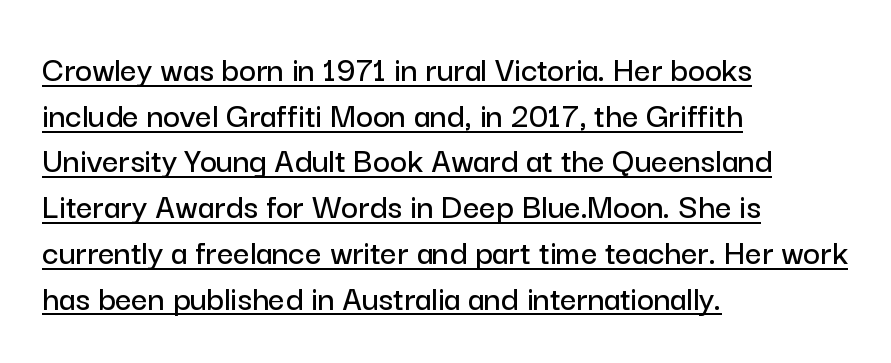
The image shows 36 px sans-serif type, upright; set left-aligned, normal line spacing (1.27x), normal letter spacing, underlined; low stroke contrast and a medium x-height.
